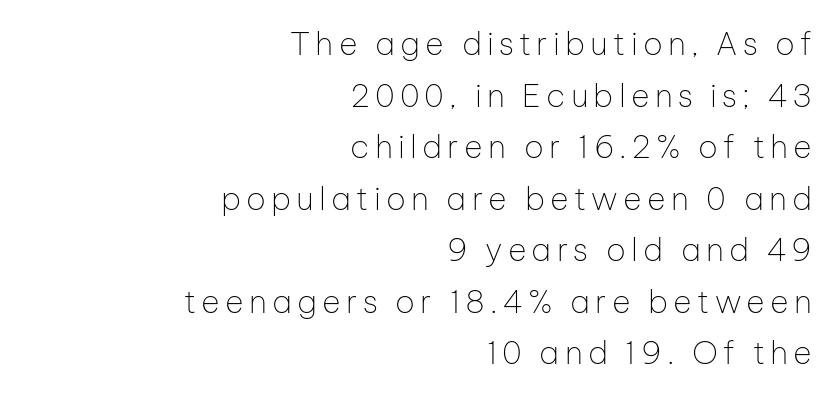
No extra ink here — the face is not bold. Descenders are the only things crossing below the line. A typesetter would call this proportional, since set widths differ per character. A student would call this right alignment; a typographer would say flush right, rag left.
